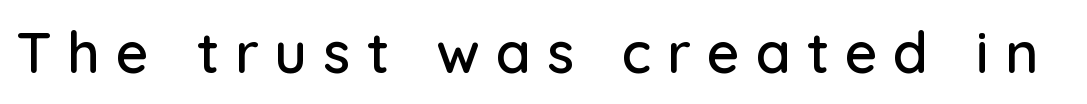
The image shows 57 px sans-serif type, upright; set unusually wide letter spacing (+0.28 em), not underlined; low stroke contrast and a medium x-height.
